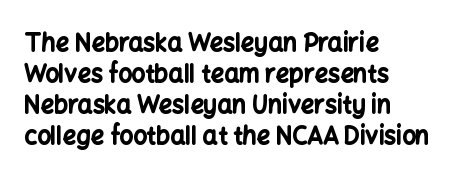
The image shows 24 px bold type, upright; set left-aligned, normal line spacing (1.29x), normal letter spacing, not underlined.
